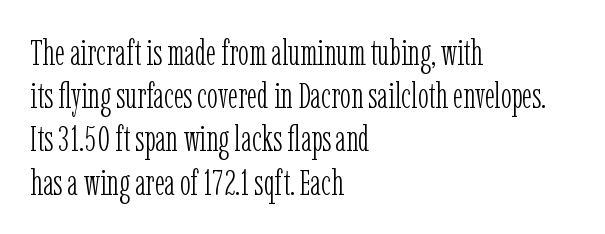
{"serif": "yes", "italic": "no", "bold": "no", "weight": "light", "width": "condensed", "stroke_contrast": "low", "x_height": "medium", "monospaced": "no", "underline": "no", "align": "left", "line_spacing_ratio": 1.2, "letter_spacing": "normal", "letter_spacing_em": 0.0, "glyph_px": 36}
